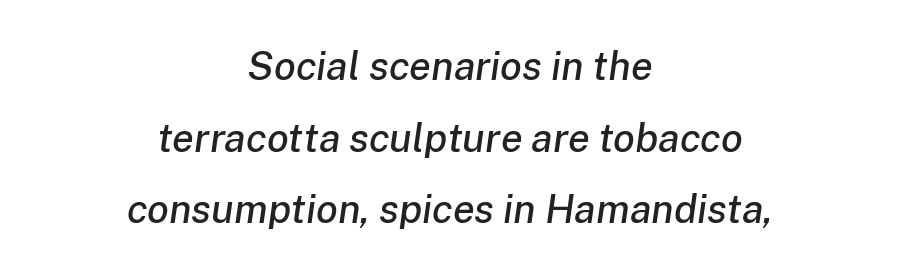
The image shows 40 px text type, italic (leaning right); set centered, line spacing 1.79x, normal letter spacing, not underlined; low stroke contrast and a medium x-height.
